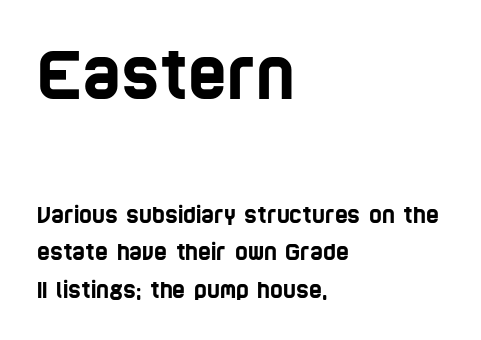
The image shows 66 px condensed sans-serif type; set left-aligned, normal line spacing (1.7x), normal letter spacing, not underlined; the first (top) block is 3.0x larger; low stroke contrast and a large x-height.
